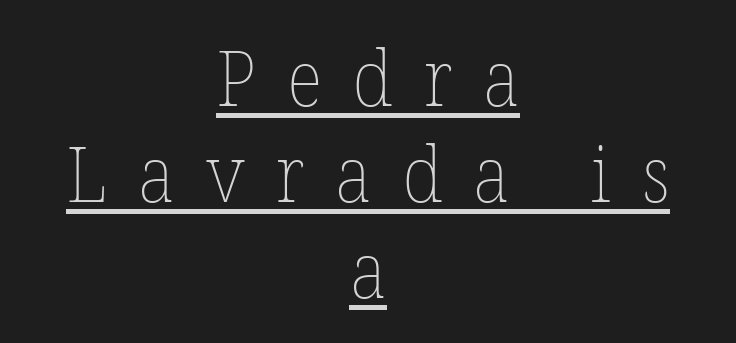
Q: Is the text bold? A: No.
Q: Is the text italic (slanted)? A: No, it is upright.
Q: Is the text underlined? A: Yes.
Q: How is the paragraph aligned? A: Centered.
Q: Is the spacing between letters normal or unusually wide? A: Unusually wide.
Q: Width (condensed, normal, or wide)? A: Normal.
Q: Stroke contrast? A: Low.
Q: x-height? A: Medium.
Q: Monospaced? A: No.
